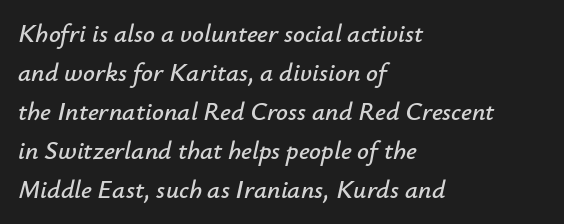
The image shows 26 px text type, italic (leaning right); set left-aligned, normal line spacing (1.5x), normal letter spacing, not underlined.
